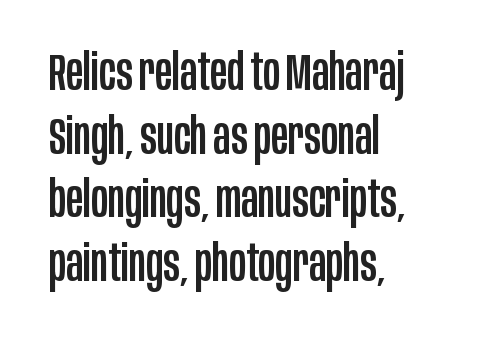
{"serif": "no", "italic": "no", "width": "condensed", "stroke_contrast": "low", "x_height": "large", "monospaced": "no", "underline": "no", "align": "left", "line_spacing": "normal", "line_spacing_ratio": 1.25, "letter_spacing": "normal", "letter_spacing_em": 0.0, "glyph_px": 51}
